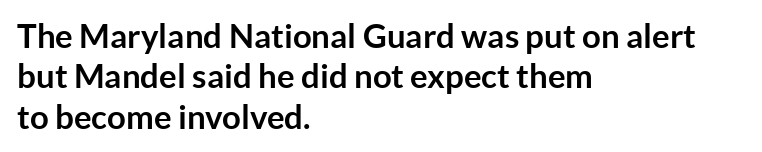
A bare baseline throughout the passage. Alignment: flush left. A typesetter would label this face a sans. Words appear dense and cohesive because spacing is normal. Think of a printed novel: that variable character pitch is what you see here.
